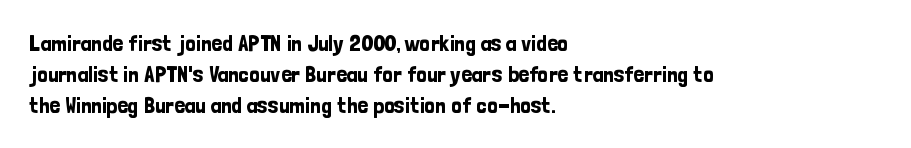
Q: Is the text italic (slanted)? A: No, it is upright.
Q: Is the text underlined? A: No.
Q: How is the paragraph aligned? A: Left-aligned.
Q: Is the spacing between letters normal or unusually wide? A: Normal.
Q: Is the spacing between lines tight, normal or loose? A: Normal.
